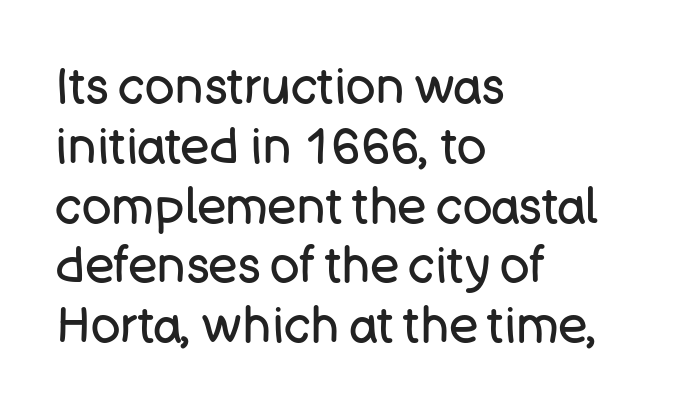
The image shows 49 px regular-weight sans-serif type, upright; set left-aligned, line spacing 1.22x, normal letter spacing, not underlined; low stroke contrast and a large x-height.
